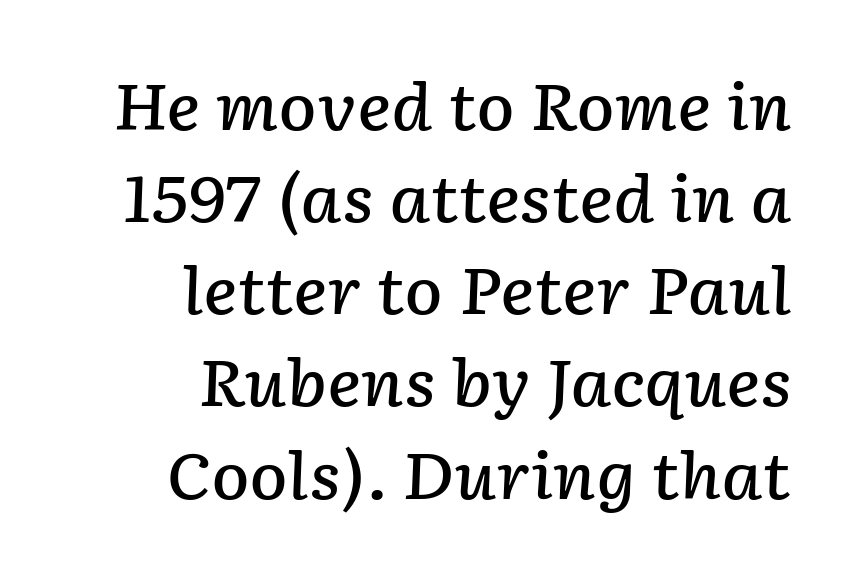
{"italic": "yes", "lean": "right", "slant_degrees": 2, "bold": "semi", "weight": "semibold", "width": "normal", "stroke_contrast": "low", "x_height": "medium", "monospaced": "no", "underline": "no", "align": "right", "line_spacing": "normal", "line_spacing_ratio": 1.44, "letter_spacing": "normal", "letter_spacing_em": 0.0, "glyph_px": 64}
